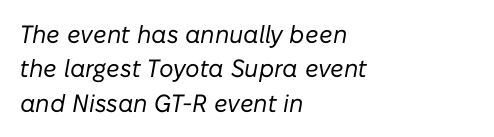
The image shows 25 px text type, italic (leaning right); set left-aligned, normal line spacing (1.38x), normal letter spacing, not underlined.
